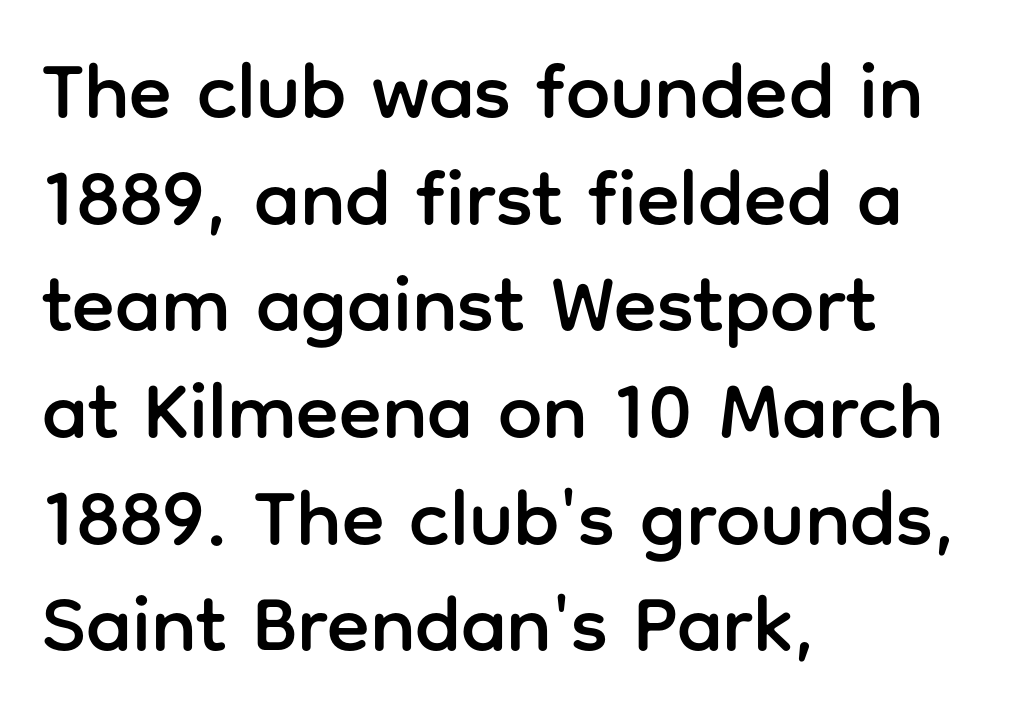
Rows of type keep a routine distance in the vertical direction. These lines stack with their left ends in a neat column. Note the varied advance widths — an 'i' is clearly narrower than an 'm'. Plain, unruled lines of type.
